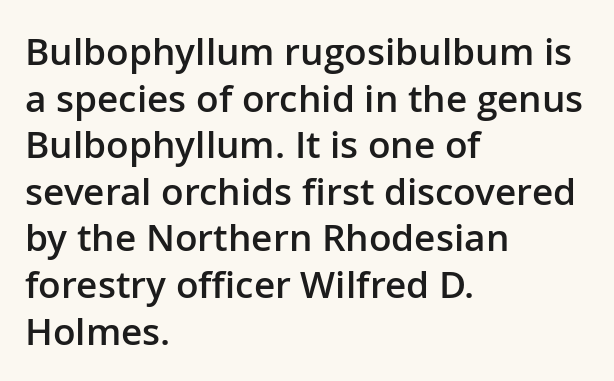
The image shows 37 px semibold sans-serif type, upright; set left-aligned, normal line spacing (1.26x), normal letter spacing, not underlined; low stroke contrast and a medium x-height.
